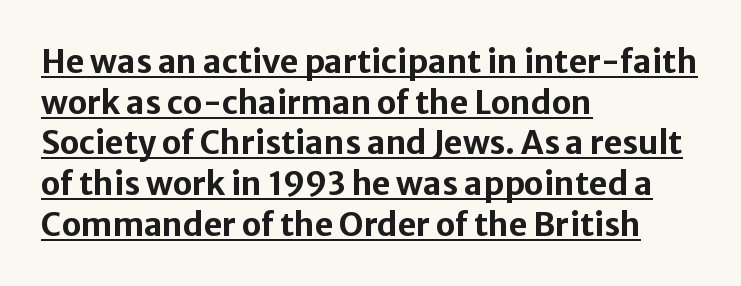
The face used here is proportionally spaced, like ordinary book or web type. Summary of weight: heavy, a full bold. Posture: vertical. Does the leading feel generous? No, just average. The text block is weighted toward the left margin, trailing off unevenly rightward. The face used here is a sans, in the tradition of grotesques and geometrics.
